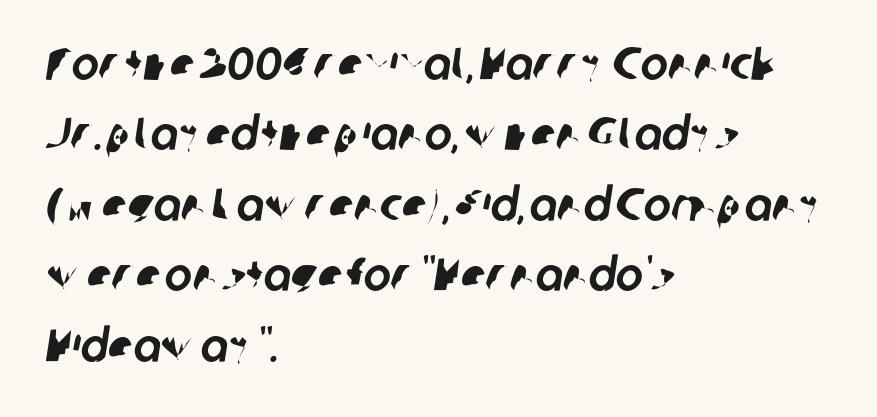
{"serif": "no", "width": "normal", "stroke_contrast": "low", "x_height": "medium", "monospaced": "no", "underline": "no", "align": "left", "line_spacing": "normal", "line_spacing_ratio": 1.53, "letter_spacing": "normal", "letter_spacing_em": 0.0, "glyph_px": 46}
